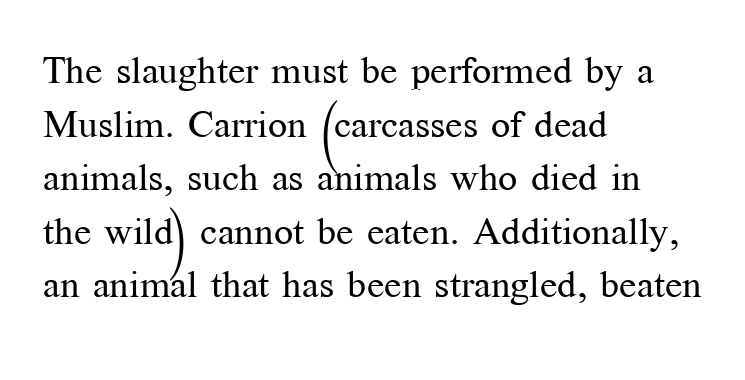
The vertical gap from one line to the next is medium. The passage shown is typed in a proportional face where columns would drift. These lines stack with their left ends in a neat column. The strokes carry an ordinary text weight at most. Designer's note — italics off, roman on.
